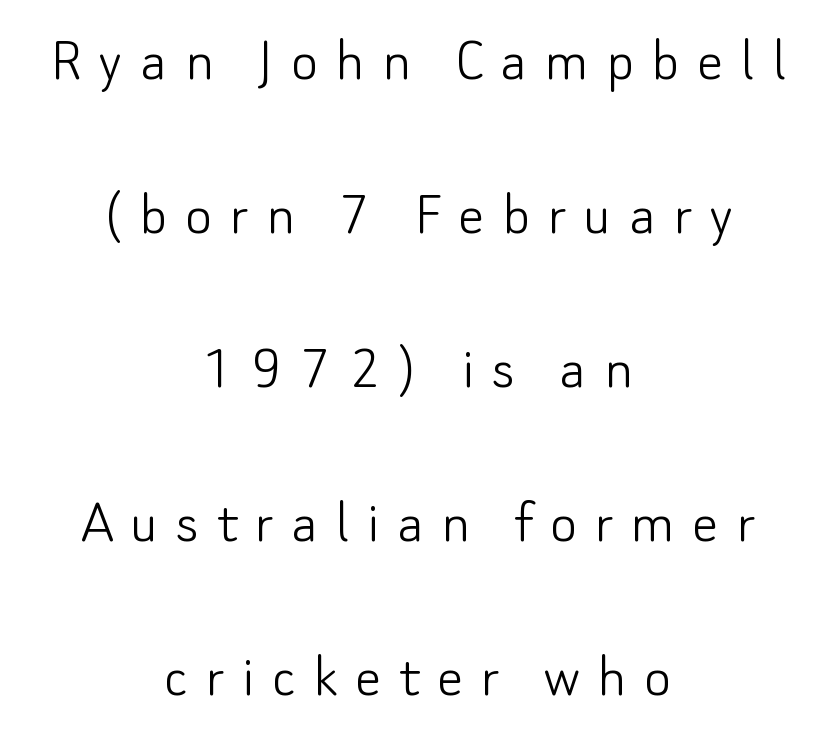
The image shows 65 px light sans-serif type, upright; set centered, loose line spacing (2.37x), unusually wide letter spacing (+0.27 em), not underlined; low stroke contrast and a small x-height.
